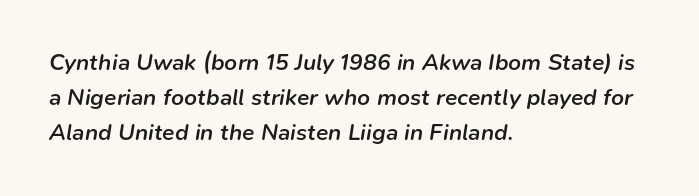
Notice how the stems are inclined rather than vertical — that's the hallmark of italics. Horizontally, the lines are justified to the leading edge only. The strip under each line holds only bare page. This sample keeps an unexceptional amount of space between lines. Set as a demibold, roughly 600 on the weight scale. Words appear dense and cohesive because spacing is normal.
